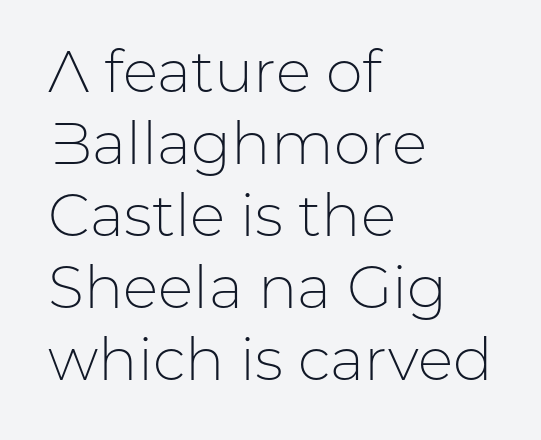
{"serif": "no", "italic": "no", "bold": "no", "weight": "light", "width": "normal", "stroke_contrast": "low", "x_height": "medium", "monospaced": "no", "underline": "no", "align": "left", "line_spacing_ratio": 1.22, "letter_spacing": "normal", "letter_spacing_em": 0.0, "glyph_px": 59}
